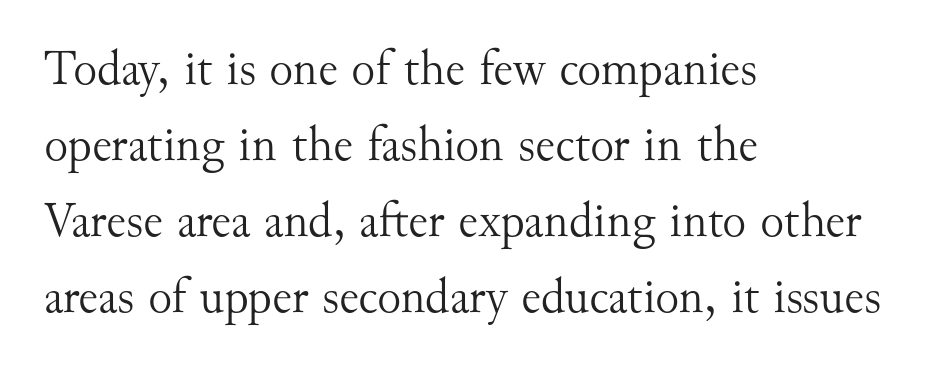
Anything drawn beneath the words? Only blank space. Each word holds together tightly as a unit, with standard inter-letter gaps. This sample keeps an unexceptional amount of space between lines. Letterform terminals end in serifs throughout the passage.
